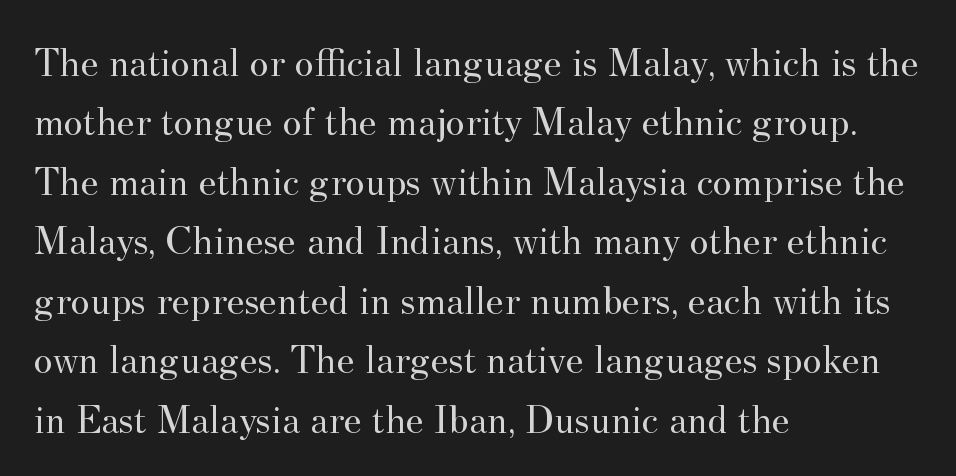
If you drew a line through each stem, it would be perfectly vertical. The weight tops out at a normal text grade. Regarding serifs, this sample has them. Clear beneath every line of the passage. The letters sit at their default tracking, neither squeezed nor spread. Normally led — the rows are evenly, conventionally spaced.
